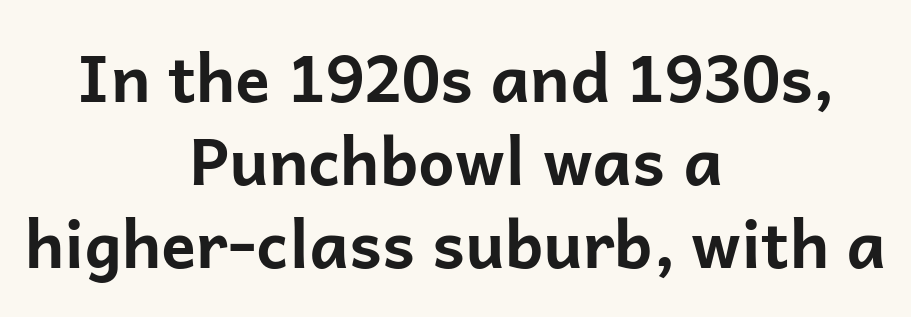
Ascenders rise straight up at ninety degrees. The gaps between neighbouring characters are ordinary and unremarkable. The passage shown is not underscored anywhere. Are there feet on the stems? There aren't — it's a sans. Each letter keeps its own natural width here, so spacing adapts to shape. The rows are spaced the way most documents space them.
